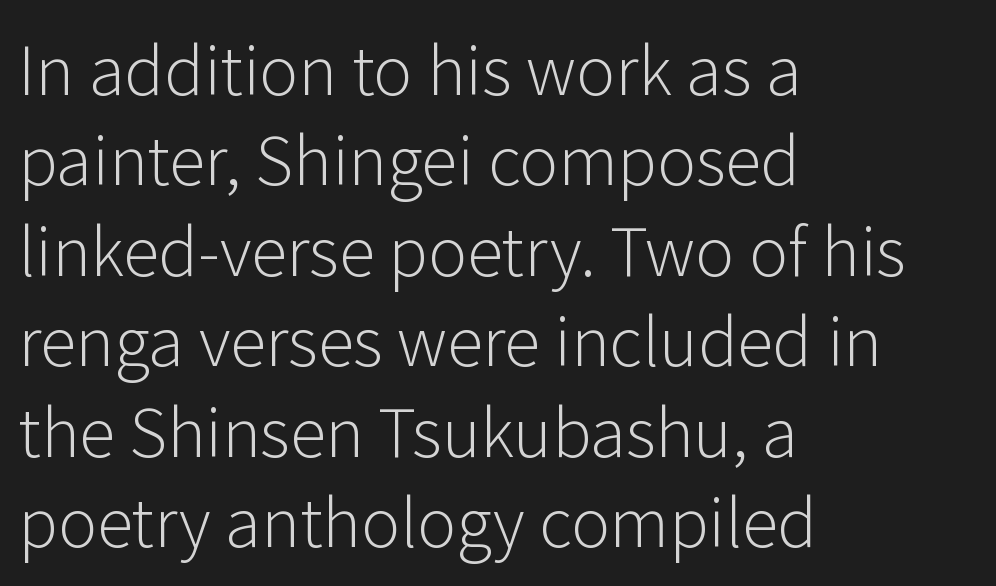
{"serif": "no", "italic": "no", "bold": "no", "weight": "light", "width": "normal", "stroke_contrast": "low", "x_height": "medium", "monospaced": "no", "underline": "no", "align": "left", "line_spacing": "normal", "line_spacing_ratio": 1.37, "letter_spacing": "normal", "letter_spacing_em": 0.0, "glyph_px": 66}
